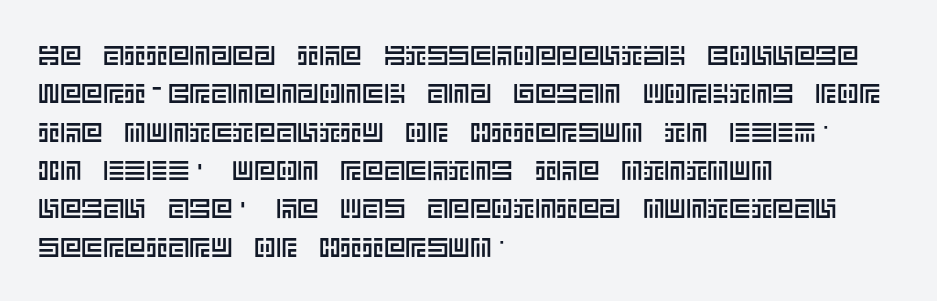
Q: Is the text italic (slanted)? A: No, it is upright.
Q: Is the text underlined? A: No.
Q: How is the paragraph aligned? A: Left-aligned.
Q: Is the spacing between letters normal or unusually wide? A: Normal.
Q: Is the spacing between lines tight, normal or loose? A: Normal.
